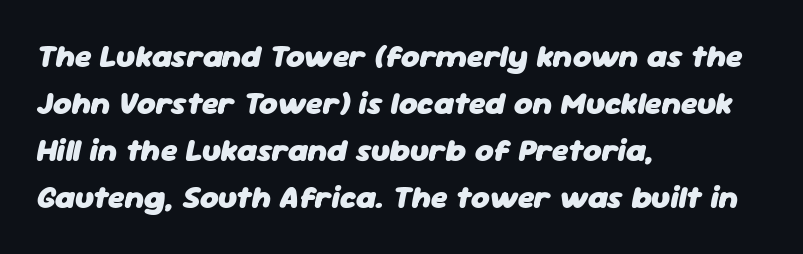
The image shows 32 px heavy type, italic (leaning right); set left-aligned, normal line spacing (1.47x), normal letter spacing, not underlined; low stroke contrast and a medium x-height.
